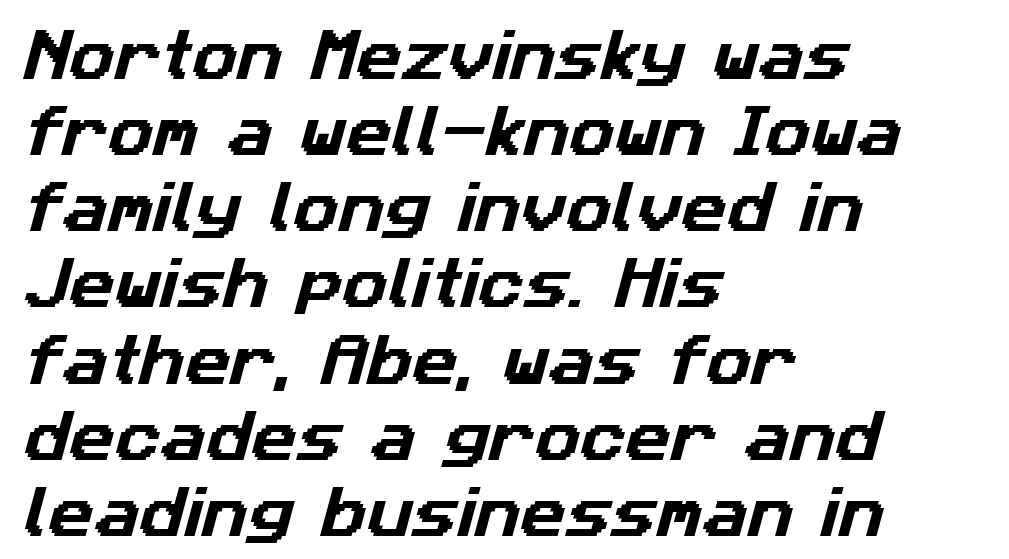
The image shows 56 px sans-serif type; set left-aligned, normal line spacing (1.36x), normal letter spacing, not underlined; low stroke contrast and a medium x-height.
